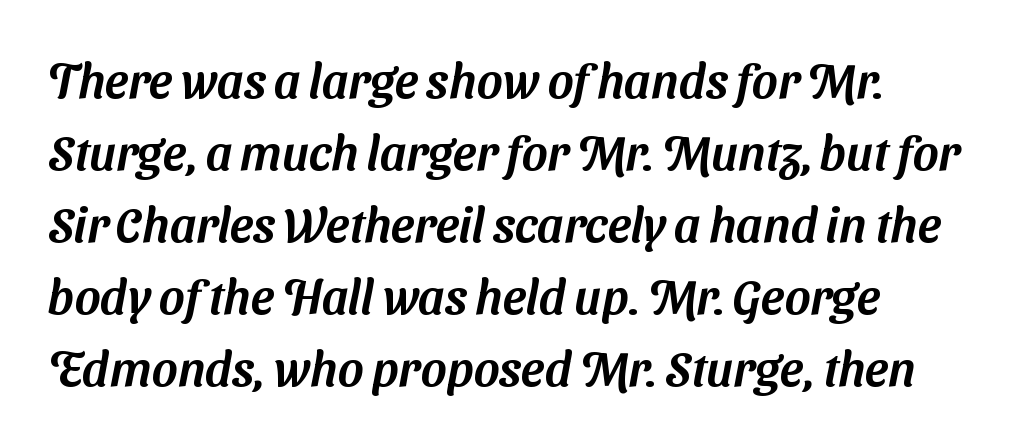
Q: Is the typeface a serif or a sans-serif typeface? A: Sans-serif.
Q: Is the text underlined? A: No.
Q: How is the paragraph aligned? A: Left-aligned.
Q: Is the spacing between letters normal or unusually wide? A: Normal.
Q: Is the spacing between lines tight, normal or loose? A: Normal.
Q: Width (condensed, normal, or wide)? A: Normal.
Q: Stroke contrast? A: Medium.
Q: x-height? A: Medium.
Q: Monospaced? A: No.
